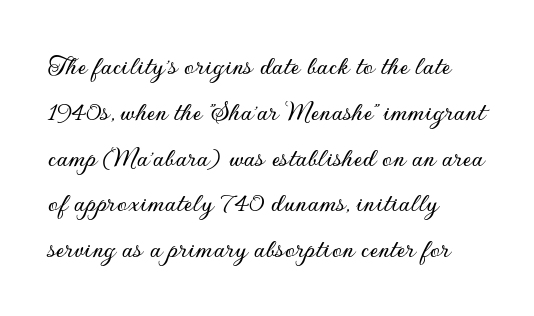
The image shows 29 px sans-serif type; set left-aligned, normal line spacing (1.58x), normal letter spacing, not underlined; low stroke contrast and a small x-height.
